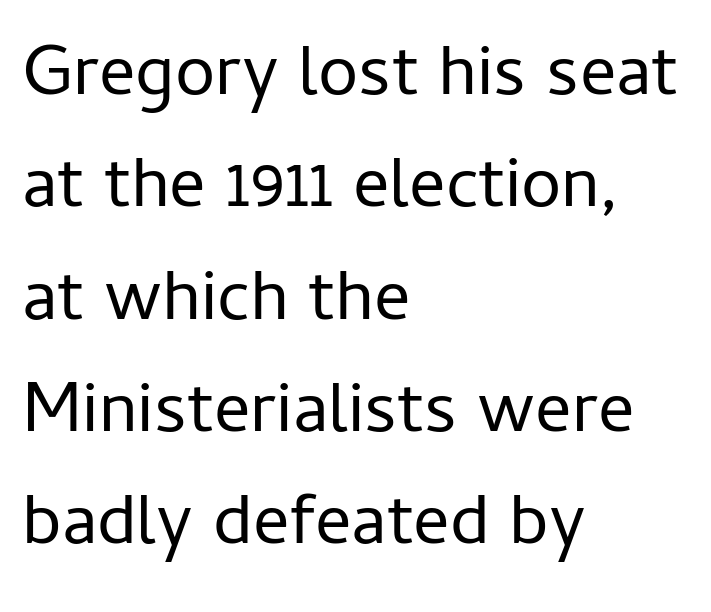
Q: Is the text bold? A: No.
Q: Is the text italic (slanted)? A: No, it is upright.
Q: Is the typeface a serif or a sans-serif typeface? A: Sans-serif.
Q: Is the text underlined? A: No.
Q: How is the paragraph aligned? A: Left-aligned.
Q: Is the spacing between letters normal or unusually wide? A: Normal.
Q: Is the spacing between lines tight, normal or loose? A: Normal.
Q: Width (condensed, normal, or wide)? A: Normal.
Q: Stroke contrast? A: Low.
Q: x-height? A: Medium.
Q: Monospaced? A: No.
